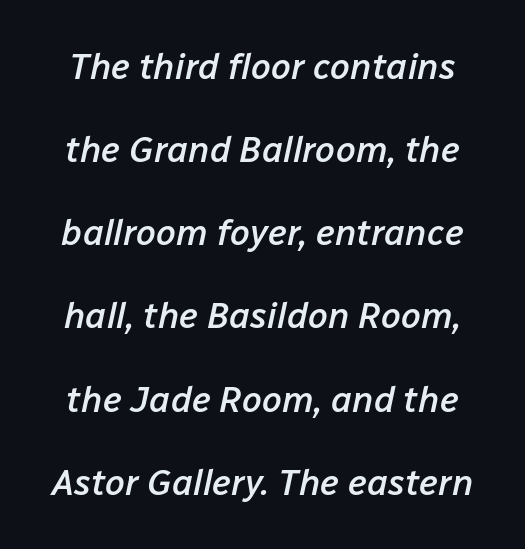
The image shows 36 px semibold type, italic (leaning right); set loose line spacing (2.31x), normal letter spacing, not underlined; low stroke contrast and a medium x-height.
